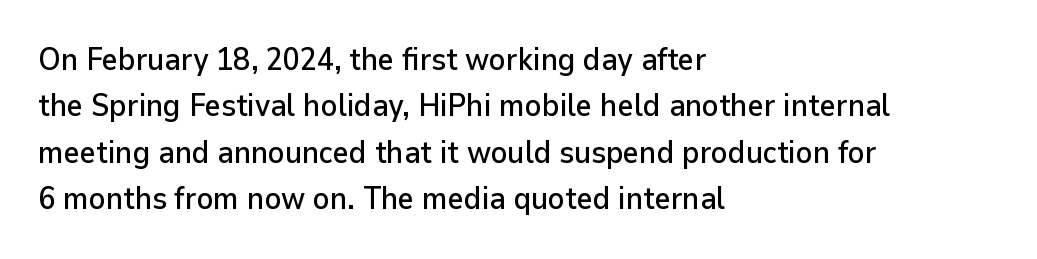
Q: Is the text italic (slanted)? A: No, it is upright.
Q: Is the typeface a serif or a sans-serif typeface? A: Sans-serif.
Q: Is the text underlined? A: No.
Q: How is the paragraph aligned? A: Left-aligned.
Q: Is the spacing between letters normal or unusually wide? A: Normal.
Q: Is the spacing between lines tight, normal or loose? A: Normal.
Q: Width (condensed, normal, or wide)? A: Normal.
Q: Stroke contrast? A: Low.
Q: x-height? A: Medium.
Q: Monospaced? A: No.
